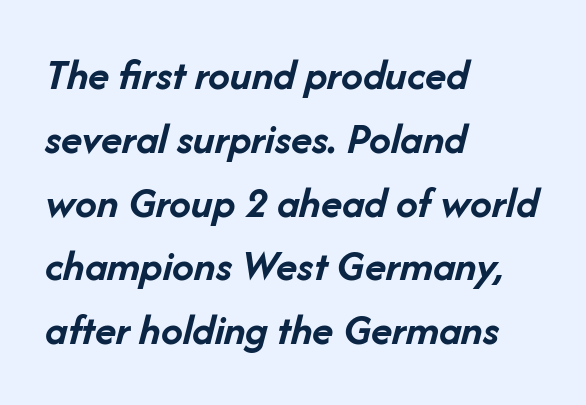
The image shows 44 px semibold type, italic (leaning right); set left-aligned, normal line spacing (1.45x), normal letter spacing, not underlined; low stroke contrast and a medium x-height.
